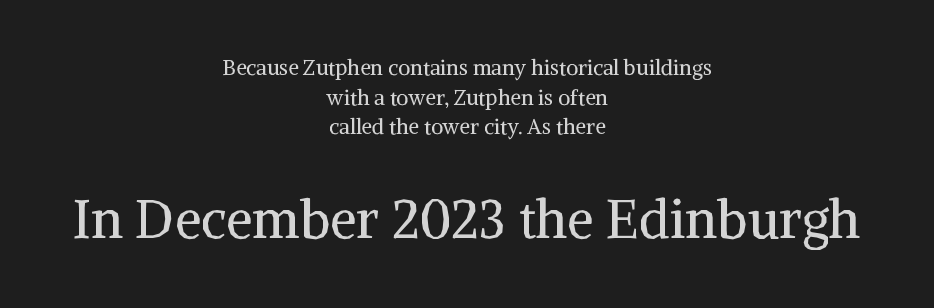
The second block has been scaled up relative to the first. Proportional: the letters do not fall into vertical columns. Regarding serifs, this sample has them. The letters sit at their default tracking, neither squeezed nor spread. Stem width sits at or under what a default text font uses. Every character sits straight up, as roman type does.
